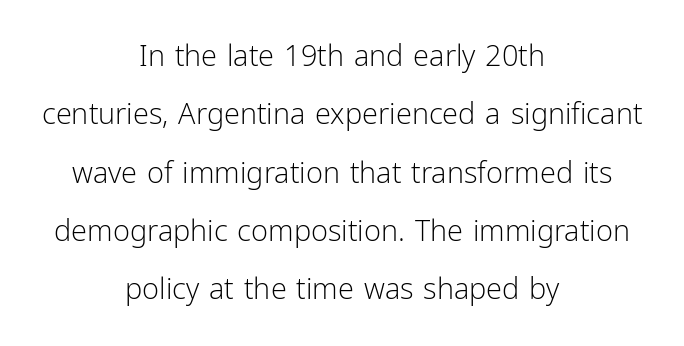
The area under the type is left untouched. The typesetting does not lean heavy: it is not bold. Vertical strokes here are truly vertical. Does the leading feel generous? Absolutely, it's lavish. The face used here is a sans, in the tradition of grotesques and geometrics. Between one letter and the next there's only the usual sliver of space.
